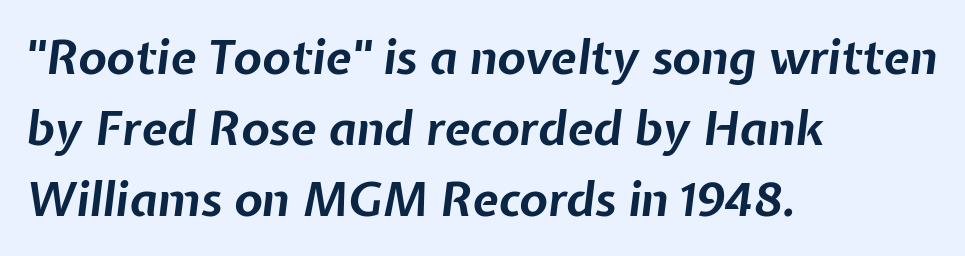
Default kerning and tracking; the words read as compact shapes. The face used here has the dense, thick strokes of a bold. Observe the lean: these are italic letterforms. Character widths vary here, with narrow letters taking less room than wide ones.
